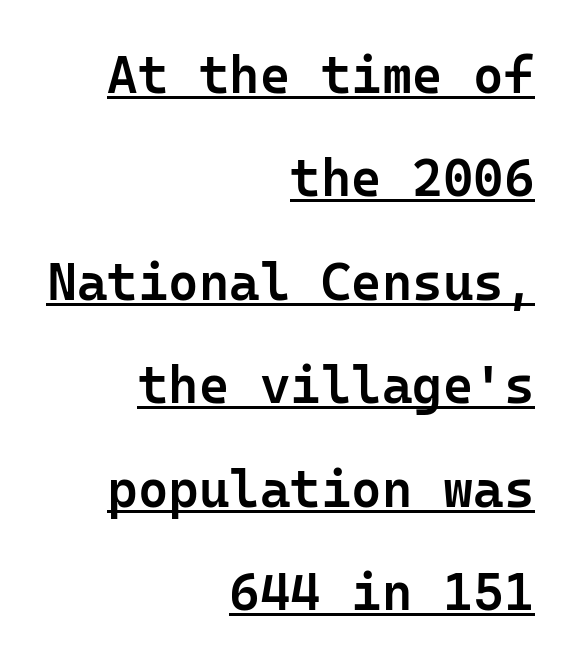
The image shows 52 px semibold sans-serif type, upright, monospaced; set right-aligned, loose line spacing (1.99x), normal letter spacing, underlined; low stroke contrast and a medium x-height.
